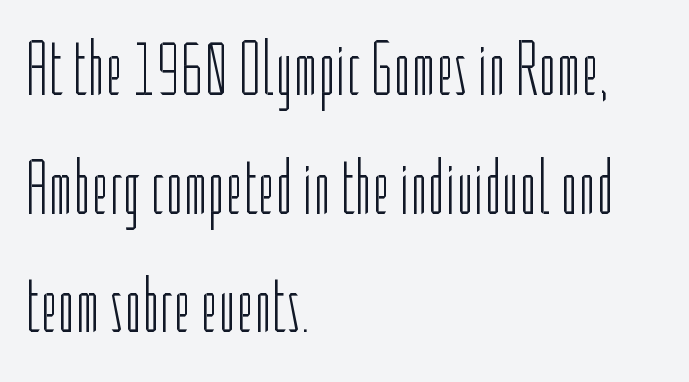
The image shows 77 px light, condensed sans-serif type, upright; set left-aligned, normal line spacing (1.54x), normal letter spacing, not underlined; low stroke contrast and a medium x-height.
